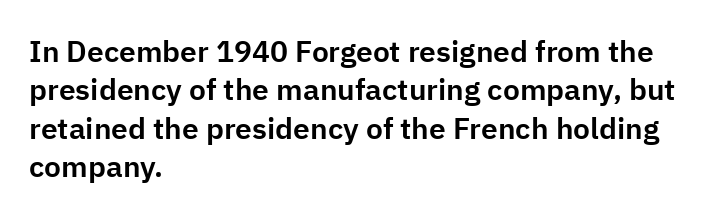
{"serif": "no", "italic": "no", "width": "normal", "stroke_contrast": "low", "x_height": "medium", "monospaced": "no", "underline": "no", "align": "left", "line_spacing": "normal", "line_spacing_ratio": 1.28, "letter_spacing": "normal", "letter_spacing_em": 0.0, "glyph_px": 30}
